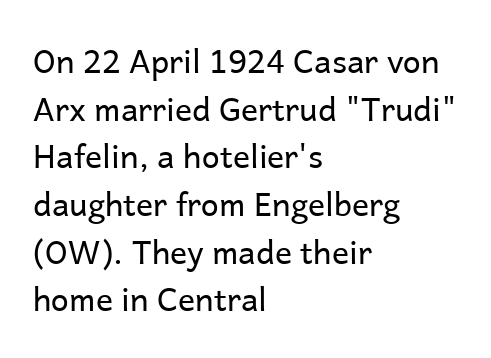
Q: Is the text bold? A: No.
Q: Is the text italic (slanted)? A: No, it is upright.
Q: Is the typeface a serif or a sans-serif typeface? A: Sans-serif.
Q: Is the text underlined? A: No.
Q: How is the paragraph aligned? A: Left-aligned.
Q: Is the spacing between letters normal or unusually wide? A: Normal.
Q: Is the spacing between lines tight, normal or loose? A: Normal.
Q: Width (condensed, normal, or wide)? A: Normal.
Q: Stroke contrast? A: Low.
Q: x-height? A: Medium.
Q: Monospaced? A: No.
